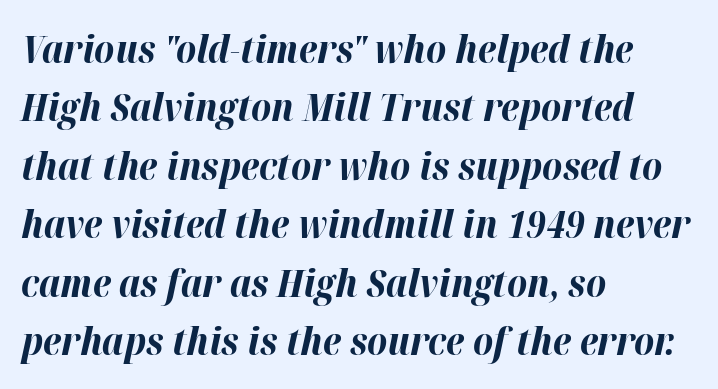
The image shows 39 px bold type, italic (leaning right); set left-aligned, normal line spacing (1.5x), normal letter spacing, not underlined; high stroke contrast and a medium x-height.
